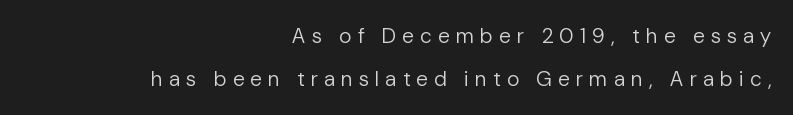
In CSS terms this would be text-align: right. Stem width sits at or under what a default text font uses. Each new line begins a long way beneath the previous one. Between one letter and the next there's a generous, obvious gap.
